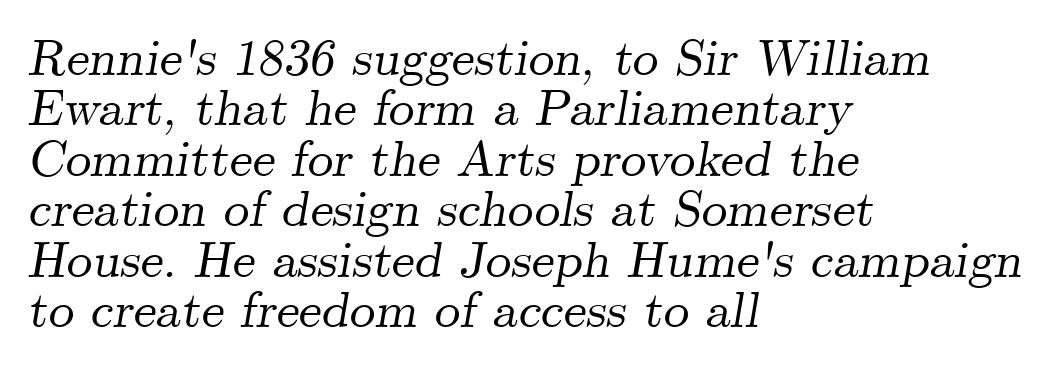
The baseline area is clear. Yep, that's italic — everything's leaning. In terms of letterform style, serifs are clearly present. Varying glyph widths throughout — classic text-font behaviour.
